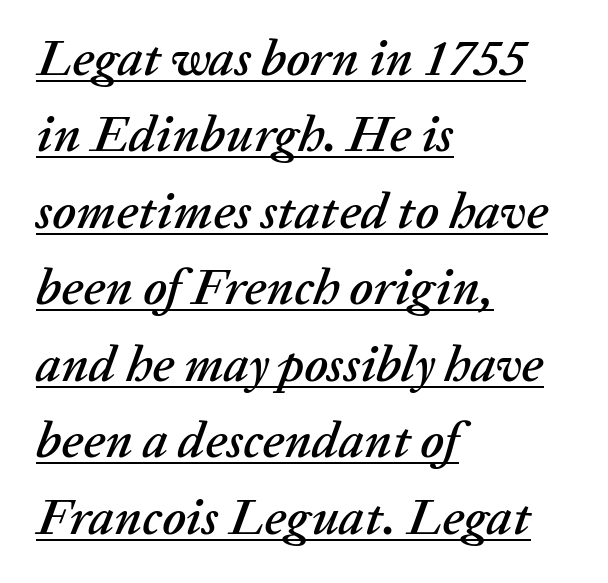
Q: Is the text italic (slanted)? A: Yes, it leans right by about 20 degrees.
Q: Is the text underlined? A: Yes.
Q: How is the paragraph aligned? A: Left-aligned.
Q: Is the spacing between letters normal or unusually wide? A: Normal.
Q: Is the spacing between lines tight, normal or loose? A: Normal.
Q: Width (condensed, normal, or wide)? A: Normal.
Q: Stroke contrast? A: Low.
Q: x-height? A: Medium.
Q: Monospaced? A: No.
